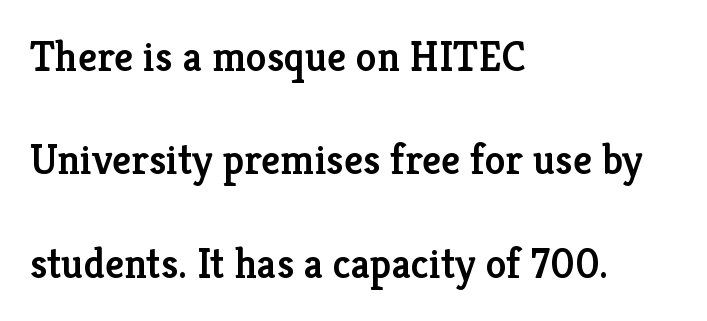
As a designer I'd log this as weight 600, semibold. A typesetter would call this proportional, since set widths differ per character. The gap between lines stays unmarked. A serif font was chosen for this passage.
